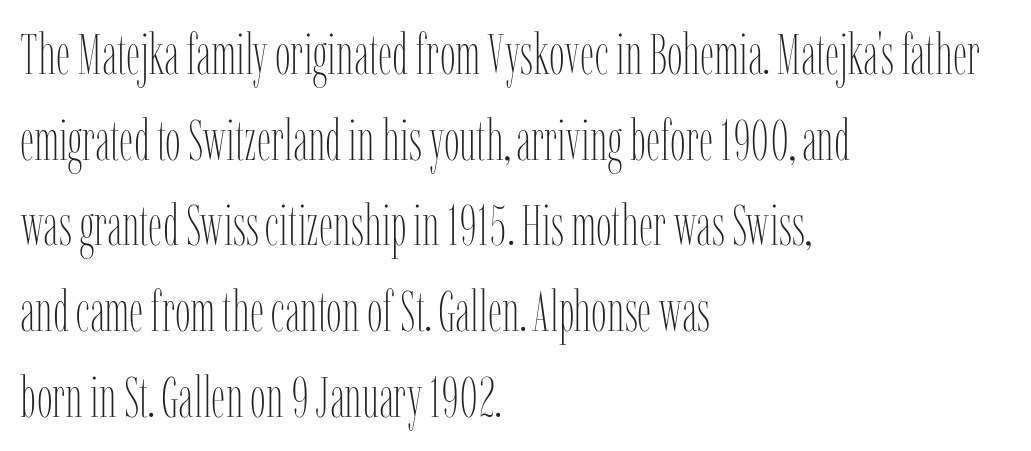
Q: Is the text bold? A: No.
Q: Is the text italic (slanted)? A: No, it is upright.
Q: Is the text underlined? A: No.
Q: How is the paragraph aligned? A: Left-aligned.
Q: Is the spacing between letters normal or unusually wide? A: Normal.
Q: Is the spacing between lines tight, normal or loose? A: Normal.
Q: Width (condensed, normal, or wide)? A: Condensed.
Q: Stroke contrast? A: Low.
Q: x-height? A: Medium.
Q: Monospaced? A: No.
